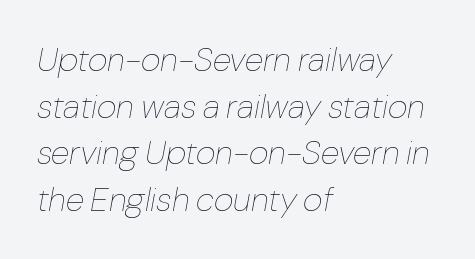
The rendering applies a slant to the glyphs. Does the leading feel generous? No, just average. The rendering anchors every line to the left-hand side. No heavy texture on the line: the type isn't bold. There is no visible air inserted between adjacent glyphs.
